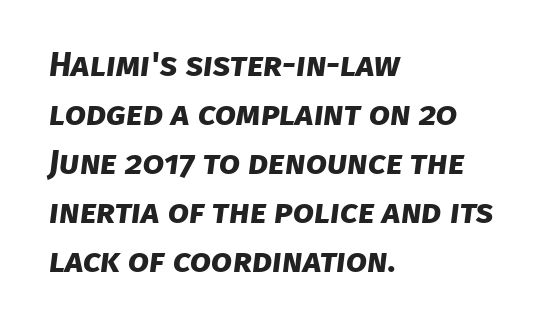
The image shows 34 px bold sans-serif type; set left-aligned, normal line spacing (1.44x), normal letter spacing, not underlined; low stroke contrast and a large x-height.
